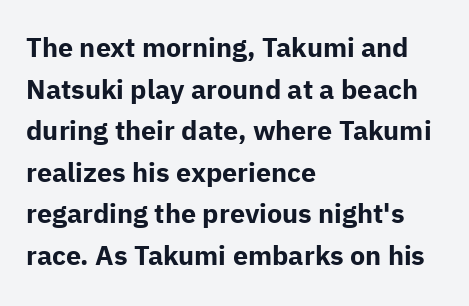
This sample keeps an unexceptional amount of space between lines. Which margin do the lines hug? The left one — the right edge is uneven. The specimen omits any rule beneath the text block's lines. Students, note that the glyphs here touch the page at normal intervals. This is heavy type, rendered in bold.
